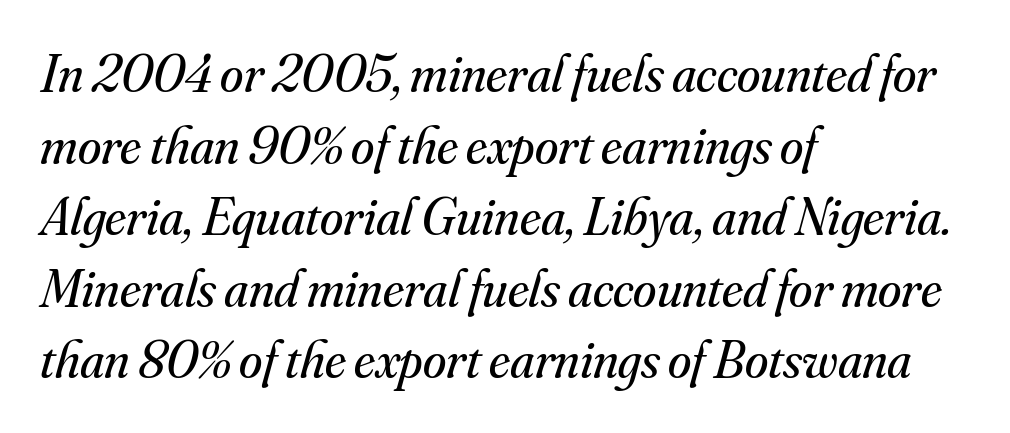
The image shows 53 px regular-weight serif type, italic (leaning right); set left-aligned, normal line spacing (1.35x), normal letter spacing, not underlined; medium stroke contrast and a small x-height.
